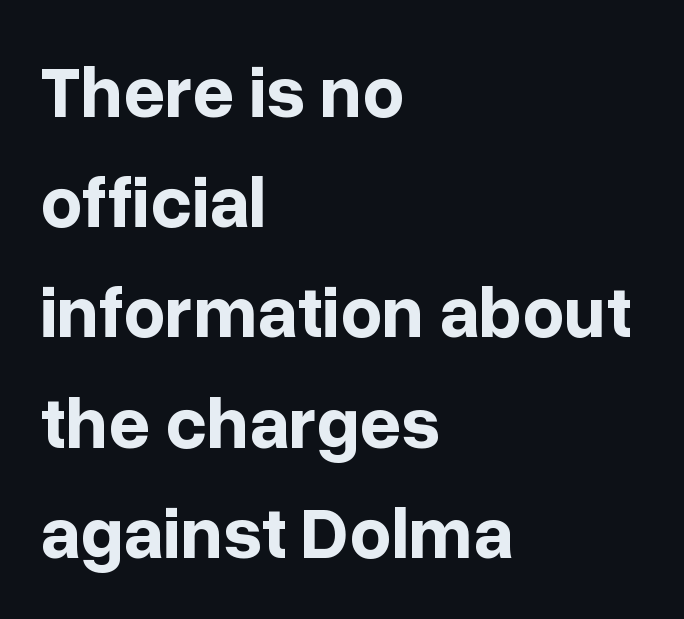
Unlike a traditional serif, this face leaves its strokes unadorned. Italic? Not at all — the glyphs are vertical. Is the letter spacing exaggerated? No — it looks like the ordinary default. Horizontal alignment here is leftward, the default for most running prose. Looks like regular typesetting: each glyph gets only the width it needs.
